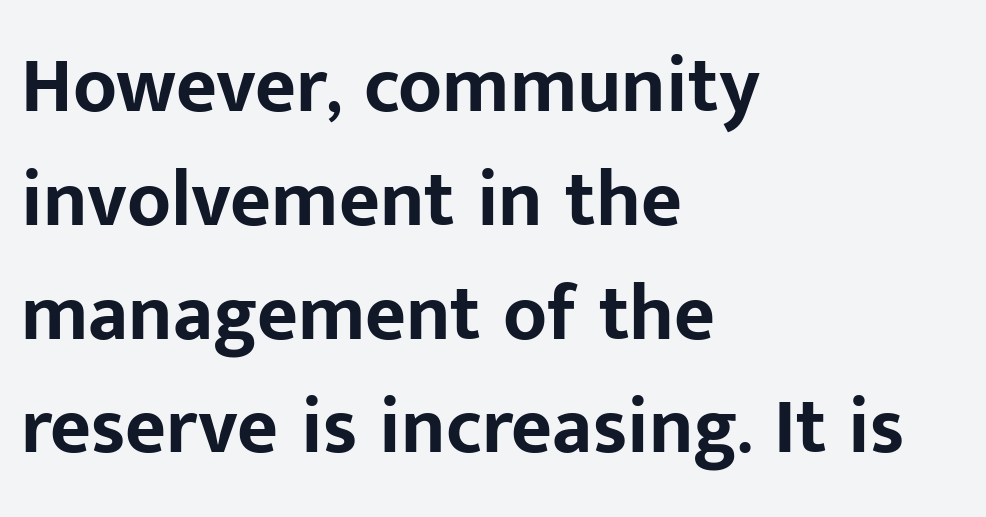
{"serif": "no", "italic": "no", "bold": "yes", "weight": "bold", "width": "normal", "stroke_contrast": "low", "x_height": "medium", "monospaced": "no", "underline": "no", "align": "left", "line_spacing": "normal", "line_spacing_ratio": 1.44, "letter_spacing": "normal", "letter_spacing_em": 0.0, "glyph_px": 79}
